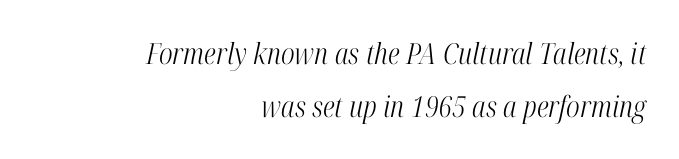
The space beneath each line is pristine and unruled. Emphasis-style slanted type is in use. The typeface has the unassuming heft of standard copy or less. Teacher's note: observe the even right margin — that is flush-right alignment. The tracking reads as untouched default to a designer's eye.
